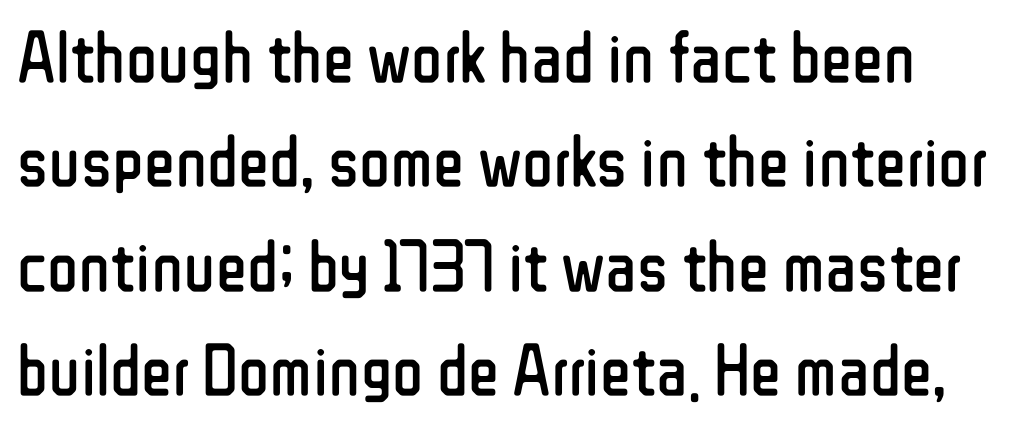
Q: Is the text bold? A: No.
Q: Is the text italic (slanted)? A: No, it is upright.
Q: Is the typeface a serif or a sans-serif typeface? A: Sans-serif.
Q: Is the text underlined? A: No.
Q: Is the spacing between letters normal or unusually wide? A: Normal.
Q: Is the spacing between lines tight, normal or loose? A: Normal.
Q: Width (condensed, normal, or wide)? A: Condensed.
Q: Stroke contrast? A: Low.
Q: x-height? A: Medium.
Q: Monospaced? A: No.
